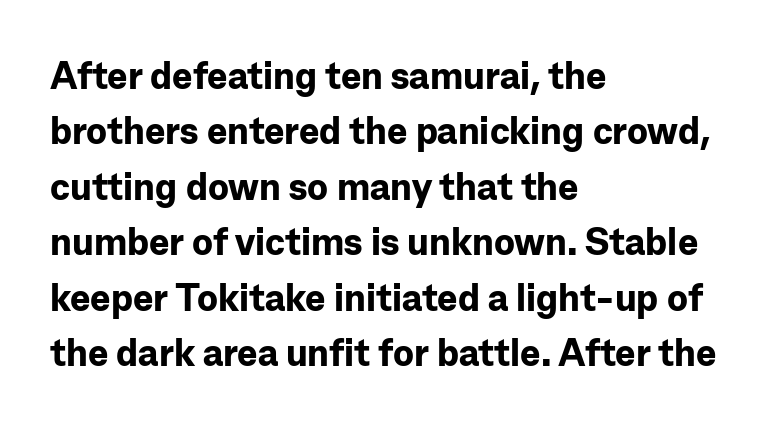
Standard letterfit; no display-style spreading of the glyphs. I'd call this a sans setting — the letters go barefoot. The lettering holds an erect, upright posture throughout. Students, observe: this is what conventionally led text looks like. These lines carry a lot of weight — the face is fully bold. Think of a printed novel: that variable character pitch is what you see here.
